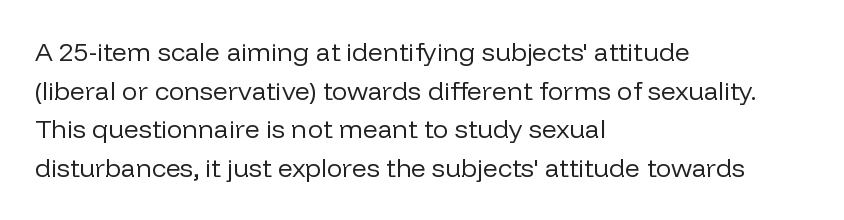
The image shows 26 px text type, upright; set left-aligned, normal line spacing (1.49x), normal letter spacing, not underlined.
